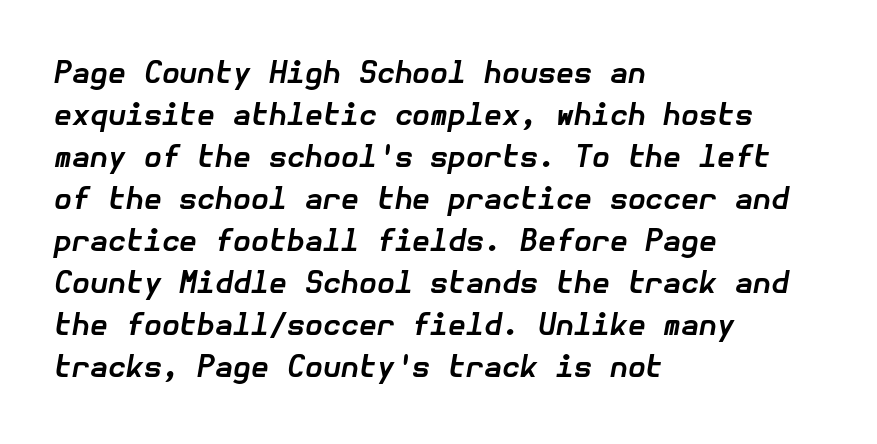
{"italic": "yes", "lean": "right", "slant_degrees": 10, "bold": "yes", "weight": "bold", "width": "normal", "stroke_contrast": "low", "x_height": "medium", "underline": "no", "align": "left", "line_spacing": "normal", "line_spacing_ratio": 1.45, "letter_spacing": "normal", "letter_spacing_em": 0.0, "glyph_px": 29}
